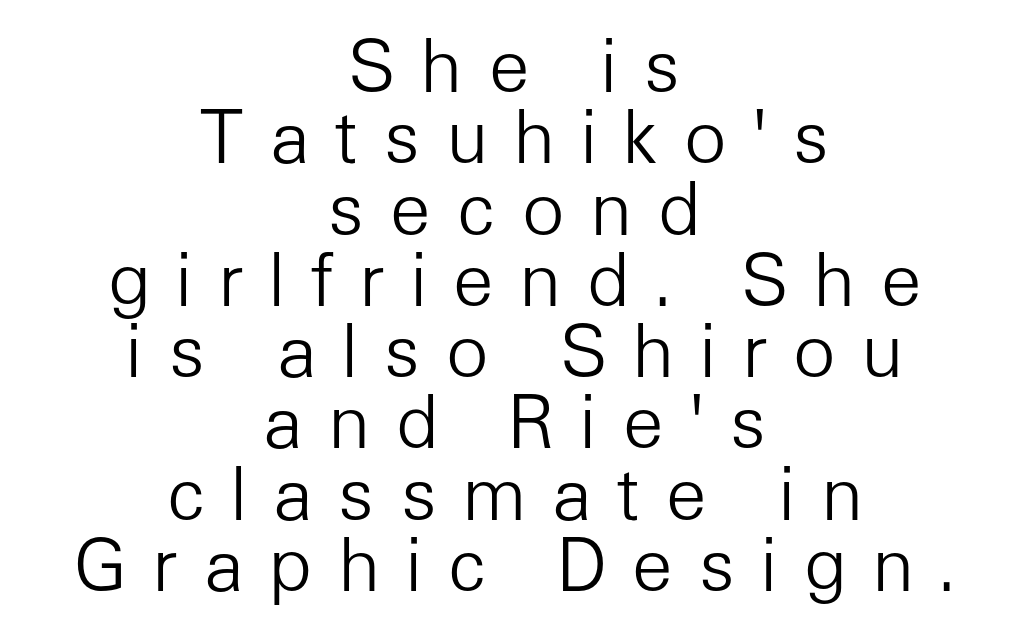
Q: Is the text bold? A: No.
Q: Is the text italic (slanted)? A: No, it is upright.
Q: Is the typeface a serif or a sans-serif typeface? A: Sans-serif.
Q: Is the text underlined? A: No.
Q: How is the paragraph aligned? A: Centered.
Q: Is the spacing between letters normal or unusually wide? A: Unusually wide.
Q: Is the spacing between lines tight, normal or loose? A: Tight.
Q: Width (condensed, normal, or wide)? A: Normal.
Q: Stroke contrast? A: Low.
Q: x-height? A: Medium.
Q: Monospaced? A: No.
